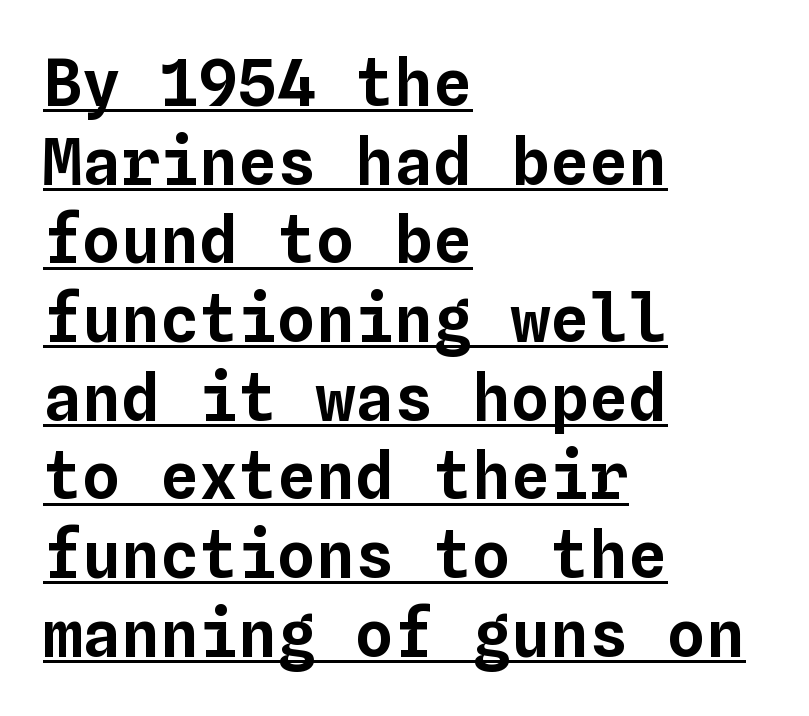
Q: Is the text italic (slanted)? A: No, it is upright.
Q: Is the text underlined? A: Yes.
Q: How is the paragraph aligned? A: Left-aligned.
Q: Is the spacing between letters normal or unusually wide? A: Normal.
Q: Width (condensed, normal, or wide)? A: Normal.
Q: Stroke contrast? A: Low.
Q: x-height? A: Medium.
Q: Monospaced? A: Yes.
